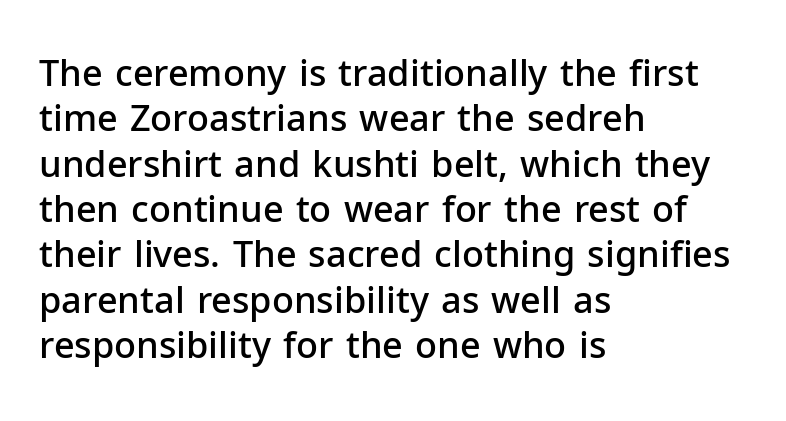
{"serif": "no", "italic": "no", "bold": "semi", "weight": "semibold", "width": "normal", "stroke_contrast": "low", "x_height": "medium", "monospaced": "no", "underline": "no", "align": "left", "line_spacing": "normal", "line_spacing_ratio": 1.26, "letter_spacing": "normal", "letter_spacing_em": 0.0, "glyph_px": 36}
